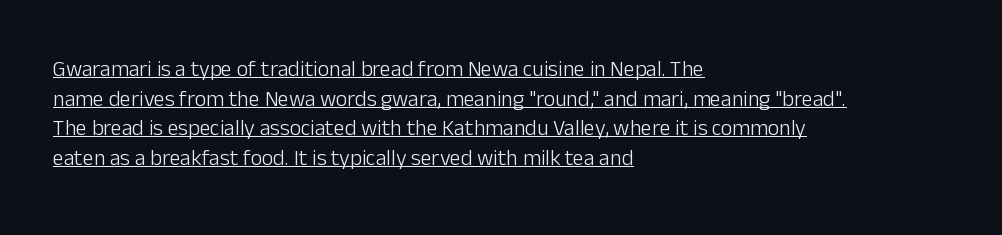
The image shows 22 px text type, upright; set left-aligned, normal line spacing (1.35x), normal letter spacing, underlined.
